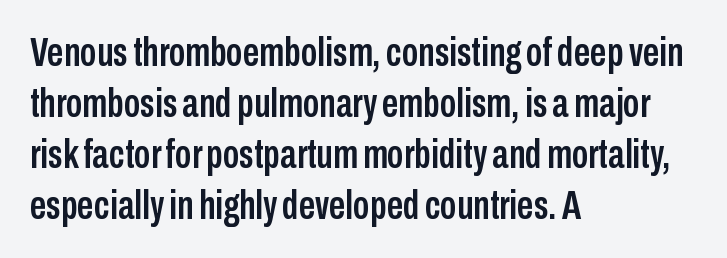
This is sans-serif lettering, the kind often seen on screens and signage. This sample uses plain, unmodified letter spacing. This rendering features lettering with no underline. Typeset ragged right — the left edge is the straight one. Posture: straight, roman, zero tilt. These lines are rendered in a variable-pitch font.
